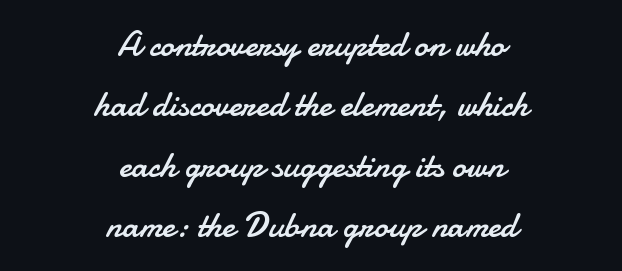
{"serif": "no", "bold": "no", "weight": "regular", "width": "normal", "stroke_contrast": "low", "x_height": "small", "monospaced": "no", "underline": "no", "align": "center", "line_spacing": "normal", "line_spacing_ratio": 1.68, "letter_spacing": "normal", "letter_spacing_em": 0.0, "glyph_px": 36}
